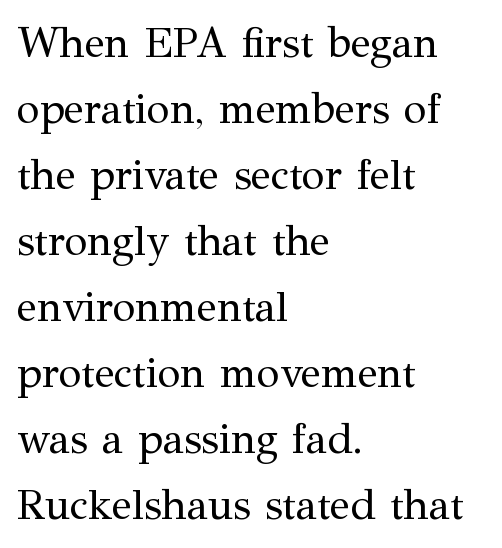
{"serif": "yes", "italic": "no", "bold": "no", "weight": "regular", "width": "normal", "stroke_contrast": "medium", "x_height": "medium", "monospaced": "no", "underline": "no", "align": "left", "line_spacing": "normal", "line_spacing_ratio": 1.57, "letter_spacing": "normal", "letter_spacing_em": 0.0, "glyph_px": 42}
